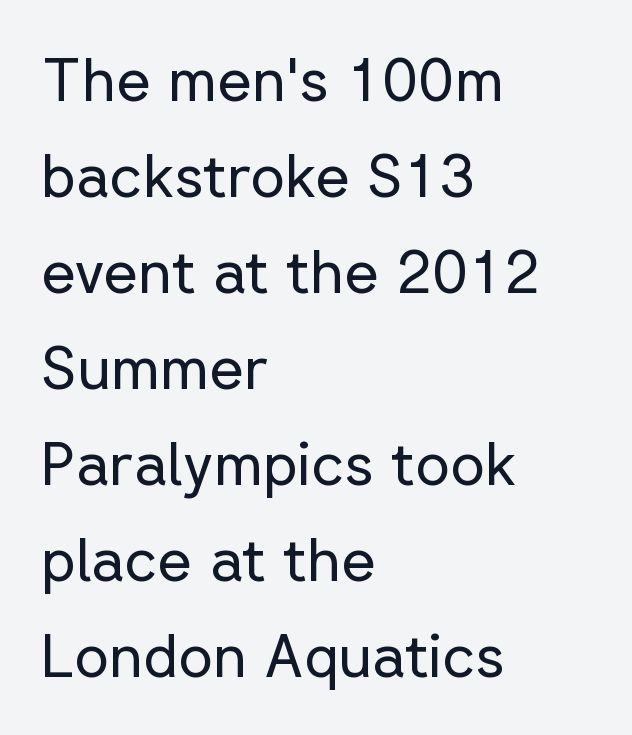
Posture: upright roman. Nobody touched the tracking dial on this one. Clear beneath every line of the passage. Weight class: somewhere from thin through regular. The glyphs in this specimen are sans serif. Normally led — the rows are evenly, conventionally spaced.
